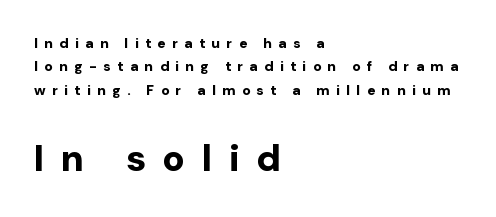
Strokes here are thick enough to call this a true bold. Visually the block forms a straight wall on the left and a jagged coastline on the right. Spacing verdict: proportional, widths tailored to each character. The font family rendered here belongs to the sans-serif group. The rows are spaced the way most documents space them. Glyph-to-glyph distance is far greater than everyday printed text.
